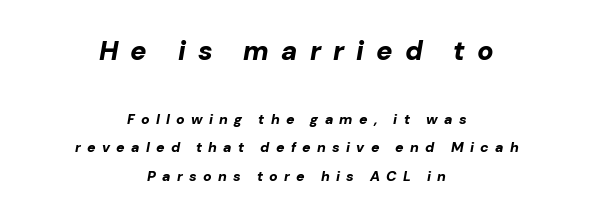
The image shows 27 px bold type, italic (leaning right); set centered, loose line spacing (2.04x), unusually wide letter spacing (+0.45 em), not underlined; the first (top) block is 1.93x larger.
